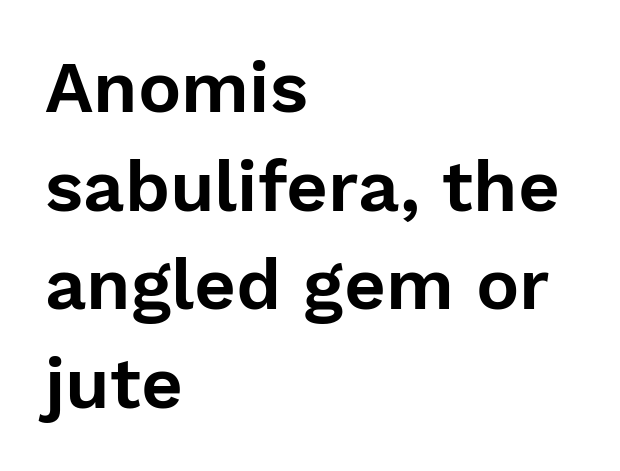
There is no visible air inserted between adjacent glyphs. Check the space under the baseline: it is left empty. Character widths vary here, with narrow letters taking less room than wide ones. Each line starts at the same left margin while the right side varies. Regarding leading, the lines here are spaced in the standard way. A typesetter would mark this as roman, not italic.
